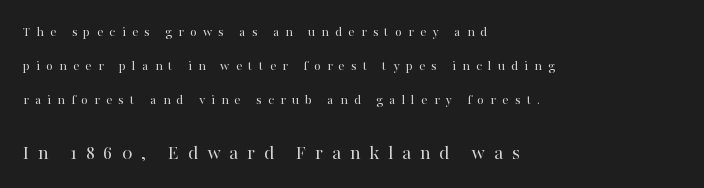
Q: Is the text bold? A: No.
Q: Is the text italic (slanted)? A: No, it is upright.
Q: Is the text underlined? A: No.
Q: How is the paragraph aligned? A: Left-aligned.
Q: Is the spacing between letters normal or unusually wide? A: Unusually wide.
Q: Is the spacing between lines tight, normal or loose? A: Loose.
Q: Which block of text is set in a larger size, the first (top) or the second (bottom)? A: The second (bottom) one.
